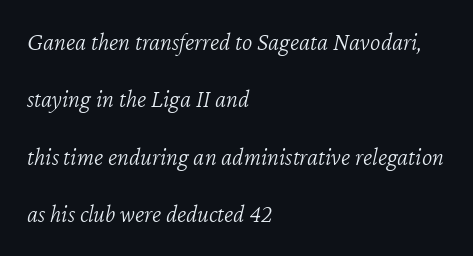
{"italic": "yes", "lean": "right", "slant_degrees": 12, "bold": "no", "underline": "no", "align": "left", "line_spacing": "loose", "line_spacing_ratio": 2.3, "letter_spacing": "normal", "letter_spacing_em": 0.0, "glyph_px": 25}
